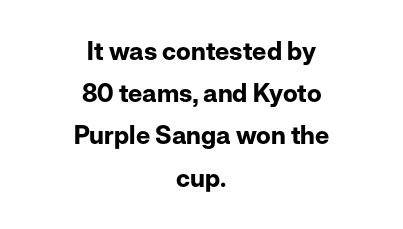
Q: Is the text bold? A: Yes.
Q: Is the text italic (slanted)? A: No, it is upright.
Q: Is the text underlined? A: No.
Q: How is the paragraph aligned? A: Centered.
Q: Is the spacing between letters normal or unusually wide? A: Normal.
Q: Is the spacing between lines tight, normal or loose? A: Normal.
